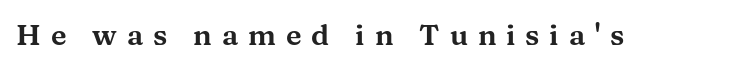
Q: Is the text italic (slanted)? A: No, it is upright.
Q: Is the typeface a serif or a sans-serif typeface? A: Serif.
Q: Is the text underlined? A: No.
Q: Is the spacing between letters normal or unusually wide? A: Unusually wide.
Q: Width (condensed, normal, or wide)? A: Wide.
Q: Stroke contrast? A: Medium.
Q: x-height? A: Medium.
Q: Monospaced? A: No.
